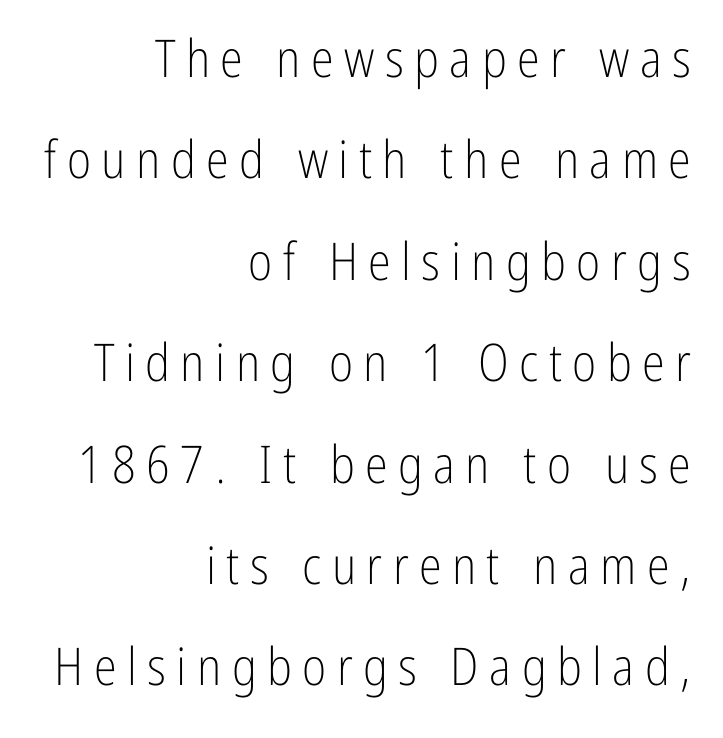
Q: Is the text bold? A: No.
Q: Is the text italic (slanted)? A: No, it is upright.
Q: Is the typeface a serif or a sans-serif typeface? A: Sans-serif.
Q: Is the text underlined? A: No.
Q: How is the paragraph aligned? A: Right-aligned.
Q: Is the spacing between letters normal or unusually wide? A: Unusually wide.
Q: Is the spacing between lines tight, normal or loose? A: Loose.
Q: Width (condensed, normal, or wide)? A: Condensed.
Q: Stroke contrast? A: Low.
Q: x-height? A: Medium.
Q: Monospaced? A: No.
